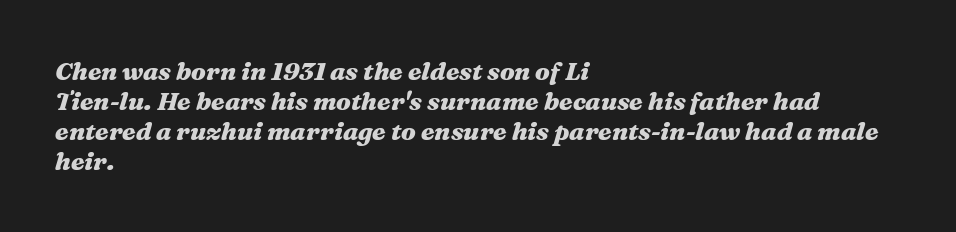
Emphasis-style slanted type is in use. The letterforms sit shoulder to shoulder at normal distance. Check under the words: just untouched page. What weight is shown? A full bold with thick strokes. The paragraph shown leans on its left margin.
